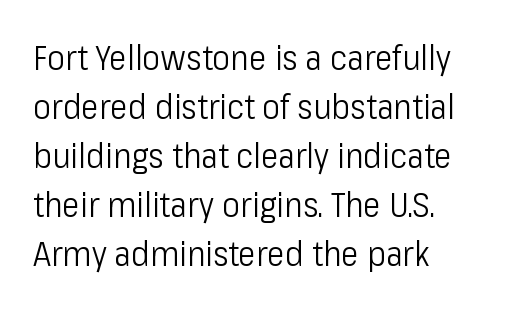
{"serif": "no", "italic": "no", "bold": "no", "weight": "light", "width": "condensed", "stroke_contrast": "low", "x_height": "medium", "monospaced": "no", "underline": "no", "align": "left", "line_spacing": "normal", "line_spacing_ratio": 1.44, "letter_spacing": "normal", "letter_spacing_em": 0.0, "glyph_px": 34}
